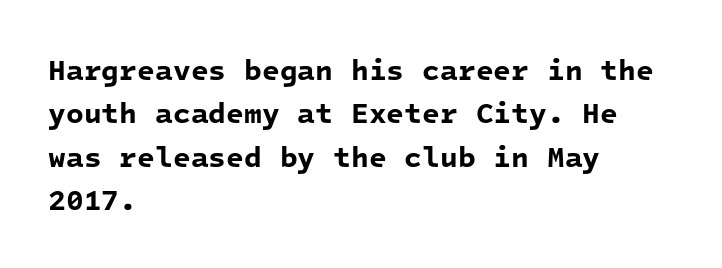
Reading down the block, your eye returns to a fixed left position each line. Strong, thick strokes mark this as bold type. The letters carry no serifs — their stems end cleanly without finishing strokes. There is no visible air inserted between adjacent glyphs. Every character here occupies the same horizontal width, giving the sample a typewriter-like rhythm. The space directly below the letters is spotless.
